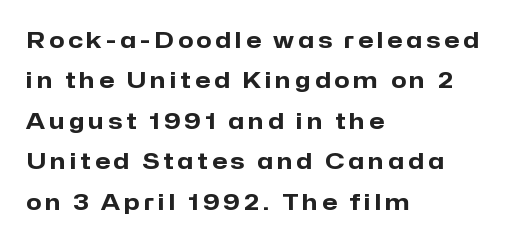
Notice how the passage keeps a crisp vertical edge on the left only. The axis of the letterforms is exactly vertical. Letters rest on an invisible, unmarked baseline. Its strokes are broad and dark, the hallmark of bold type.
